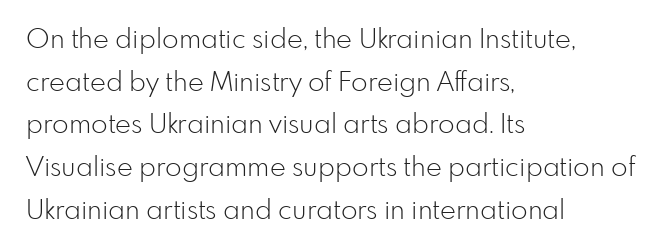
The image shows 27 px text type, upright; set left-aligned, normal line spacing (1.58x), normal letter spacing, not underlined.
